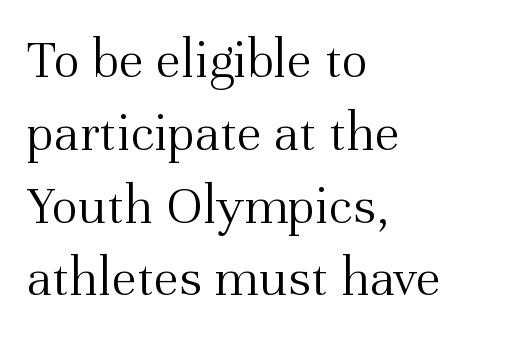
Q: Is the text bold? A: No.
Q: Is the text italic (slanted)? A: No, it is upright.
Q: Is the typeface a serif or a sans-serif typeface? A: Serif.
Q: Is the text underlined? A: No.
Q: How is the paragraph aligned? A: Left-aligned.
Q: Is the spacing between letters normal or unusually wide? A: Normal.
Q: Is the spacing between lines tight, normal or loose? A: Normal.
Q: Width (condensed, normal, or wide)? A: Normal.
Q: Stroke contrast? A: Medium.
Q: x-height? A: Medium.
Q: Monospaced? A: No.
